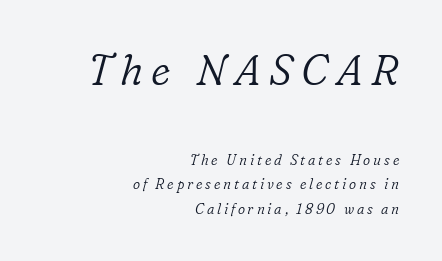
{"serif": "yes", "italic": "yes", "lean": "right", "slant_degrees": 16, "bold": "no", "weight": "light", "width": "normal", "stroke_contrast": "low", "x_height": "medium", "monospaced": "no", "underline": "no", "align": "right", "line_spacing_ratio": 1.76, "letter_spacing": "wide", "letter_spacing_em": 0.2, "larger_block": "first", "size_ratio": 3.0, "glyph_px": 42}
